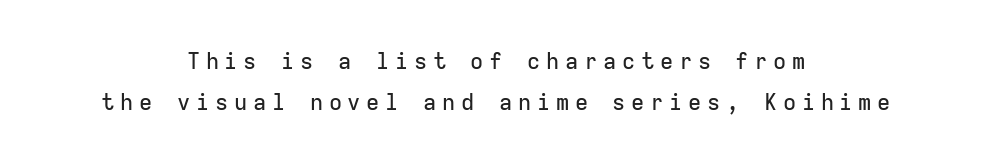
{"italic": "no", "underline": "no", "align": "center", "line_spacing_ratio": 1.85, "letter_spacing": "wide", "letter_spacing_em": 0.26, "glyph_px": 22}
